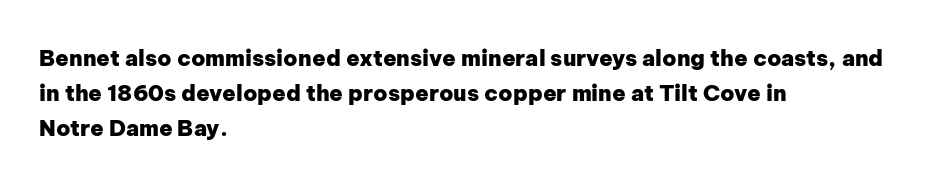
The image shows 22 px bold type, upright; set left-aligned, normal line spacing (1.59x), normal letter spacing, not underlined.
